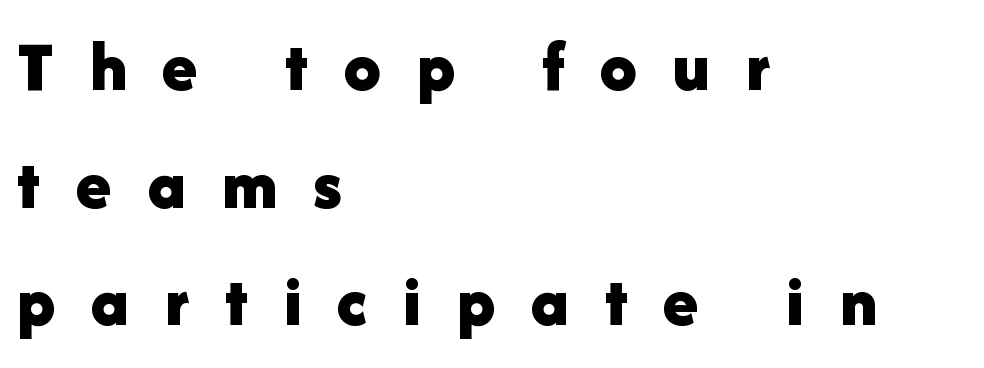
The image shows 73 px bold sans-serif type, upright; set left-aligned, normal line spacing (1.61x), unusually wide letter spacing (+0.49 em), not underlined; low stroke contrast and a medium x-height.
